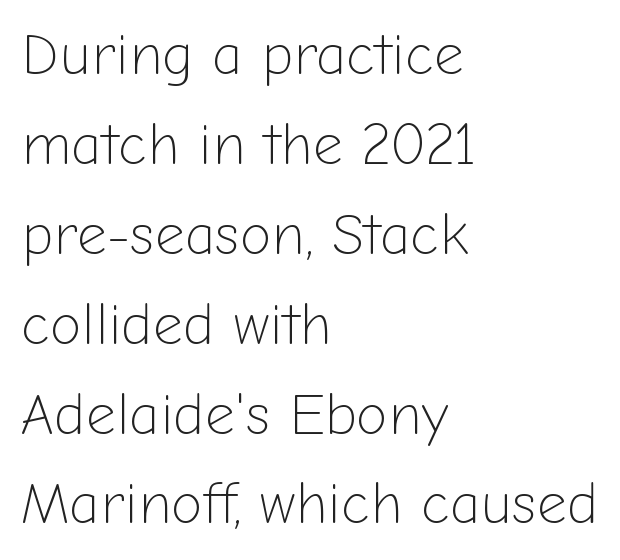
The image shows 58 px light sans-serif type, upright; set left-aligned, normal line spacing (1.55x), normal letter spacing, not underlined; low stroke contrast and a medium x-height.
